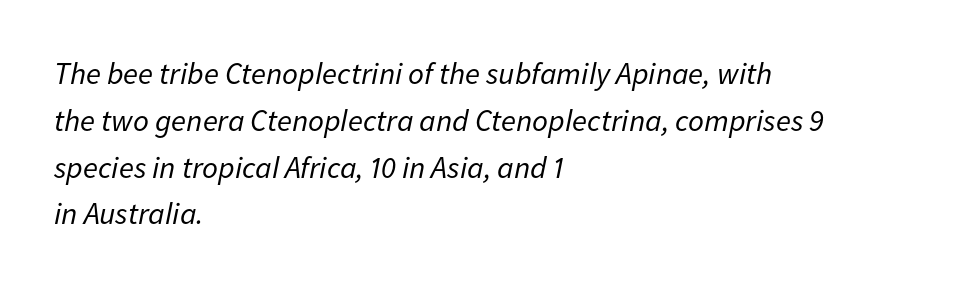
{"italic": "yes", "lean": "right", "slant_degrees": 11, "bold": "no", "weight": "regular", "width": "normal", "stroke_contrast": "low", "x_height": "medium", "monospaced": "no", "underline": "no", "align": "left", "line_spacing": "normal", "line_spacing_ratio": 1.51, "letter_spacing": "normal", "letter_spacing_em": 0.0, "glyph_px": 31}
